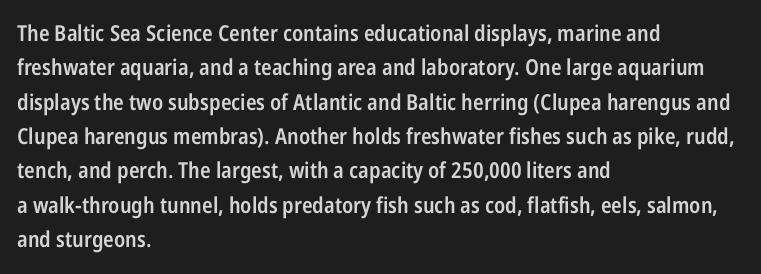
{"italic": "no", "bold": "semi", "underline": "no", "align": "left", "line_spacing": "normal", "line_spacing_ratio": 1.56, "letter_spacing": "normal", "letter_spacing_em": 0.0, "glyph_px": 22}
